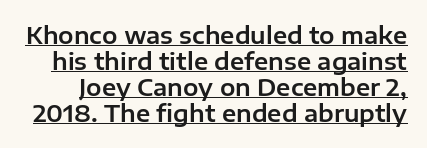
{"italic": "no", "underline": "yes", "line_spacing": "tight", "line_spacing_ratio": 1.13, "letter_spacing": "normal", "letter_spacing_em": 0.0, "glyph_px": 23}
